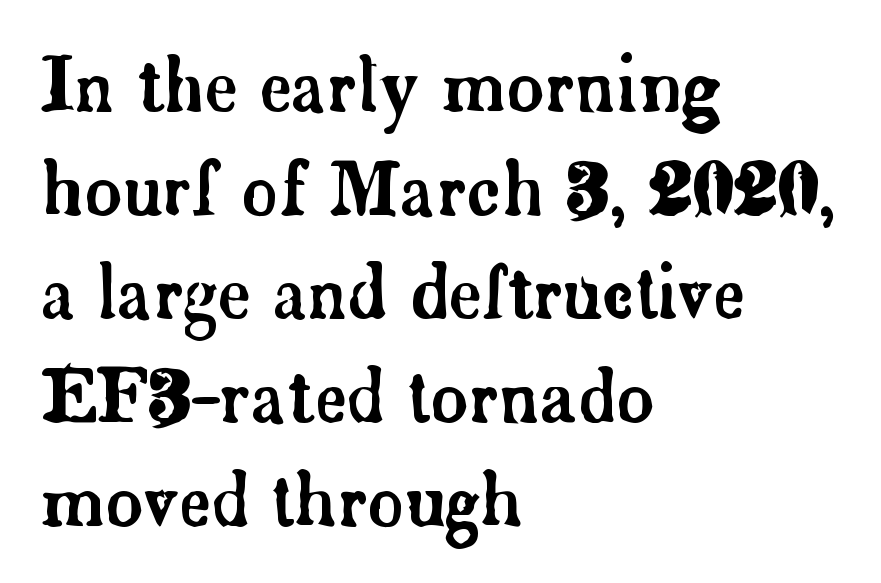
{"serif": "yes", "italic": "no", "width": "normal", "stroke_contrast": "low", "x_height": "small", "monospaced": "no", "underline": "no", "align": "left", "line_spacing": "normal", "line_spacing_ratio": 1.46, "letter_spacing": "normal", "letter_spacing_em": 0.0, "glyph_px": 71}
